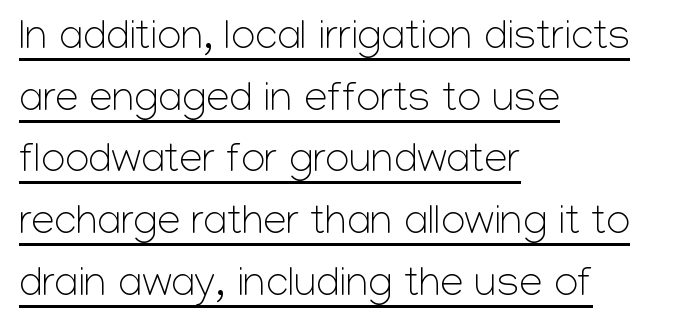
The image shows 42 px light sans-serif type, upright; set left-aligned, normal line spacing (1.47x), normal letter spacing, underlined; low stroke contrast and a medium x-height.
